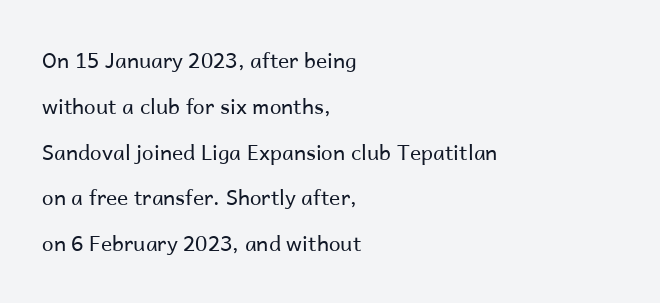
The image shows 21 px text type, upright; set left-aligned, loose line spacing (2.18x), normal letter spacing, not underlined.
